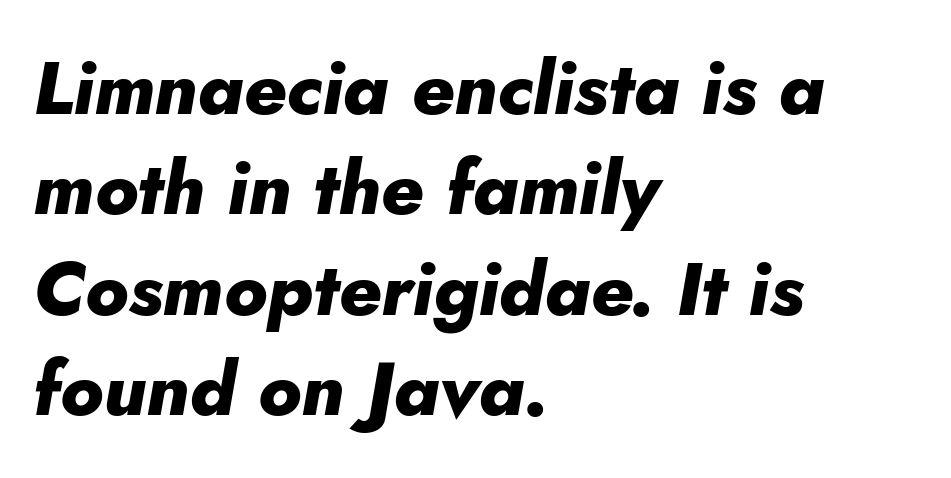
Q: Is the text bold? A: Yes.
Q: Is the text italic (slanted)? A: Yes, it leans right by about 10 degrees.
Q: Is the text underlined? A: No.
Q: How is the paragraph aligned? A: Left-aligned.
Q: Is the spacing between letters normal or unusually wide? A: Normal.
Q: Is the spacing between lines tight, normal or loose? A: Normal.
Q: Width (condensed, normal, or wide)? A: Normal.
Q: Stroke contrast? A: Low.
Q: x-height? A: Small.
Q: Monospaced? A: No.
